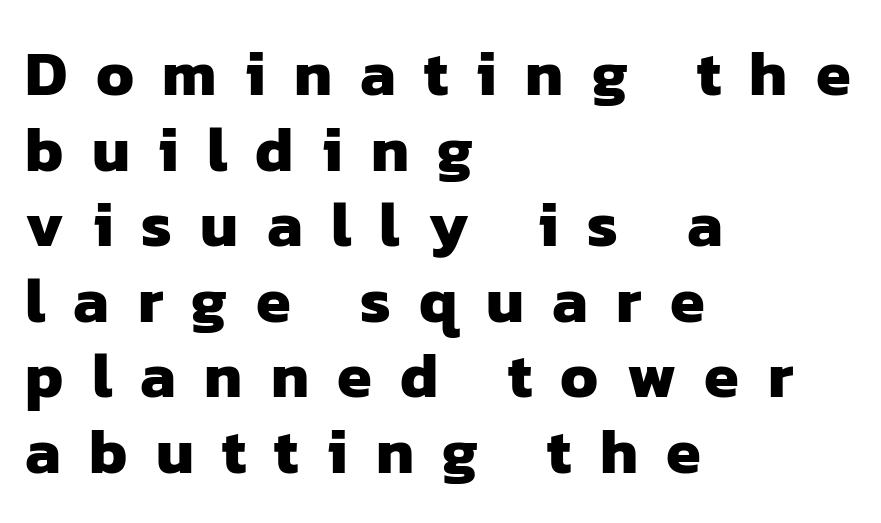
The tracking reads as deliberately expanded to a designer's eye. Plenty of ink on the page — the face is bold. Note: no serifs on the glyphs. In CSS terms this would be text-align: left. The space directly below the letters is spotless.
